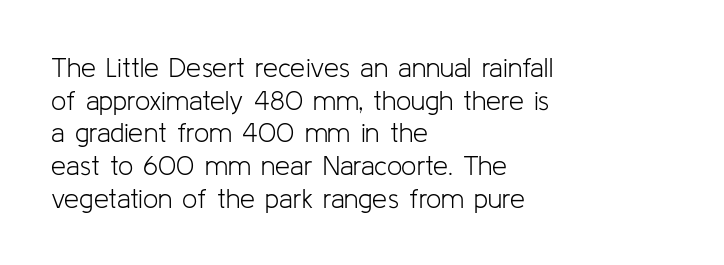
The image shows 27 px text type, upright; set left-aligned, line spacing 1.21x, normal letter spacing, not underlined.
